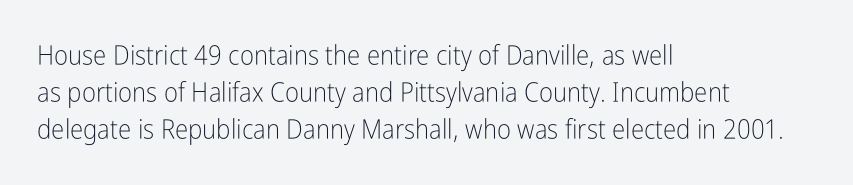
{"italic": "no", "bold": "no", "underline": "no", "align": "left", "line_spacing": "normal", "line_spacing_ratio": 1.37, "letter_spacing": "normal", "letter_spacing_em": 0.0, "glyph_px": 27}
